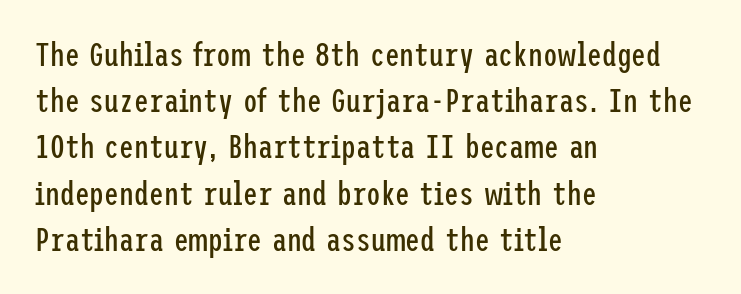
Q: Is the text bold? A: No.
Q: Is the text italic (slanted)? A: No, it is upright.
Q: Is the typeface a serif or a sans-serif typeface? A: Sans-serif.
Q: Is the text underlined? A: No.
Q: How is the paragraph aligned? A: Left-aligned.
Q: Is the spacing between letters normal or unusually wide? A: Normal.
Q: Is the spacing between lines tight, normal or loose? A: Normal.
Q: Width (condensed, normal, or wide)? A: Condensed.
Q: Stroke contrast? A: Low.
Q: x-height? A: Medium.
